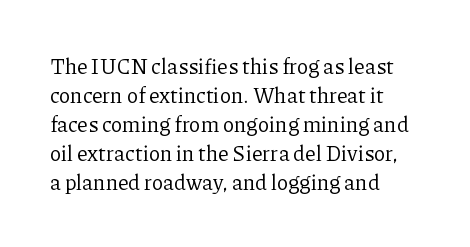
{"italic": "no", "bold": "no", "underline": "no", "align": "left", "line_spacing": "normal", "line_spacing_ratio": 1.38, "letter_spacing": "normal", "letter_spacing_em": 0.0, "glyph_px": 21}
